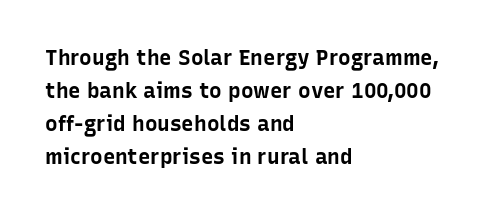
Q: Is the text bold? A: Yes.
Q: Is the text italic (slanted)? A: No, it is upright.
Q: Is the text underlined? A: No.
Q: How is the paragraph aligned? A: Left-aligned.
Q: Is the spacing between letters normal or unusually wide? A: Normal.
Q: Is the spacing between lines tight, normal or loose? A: Normal.
